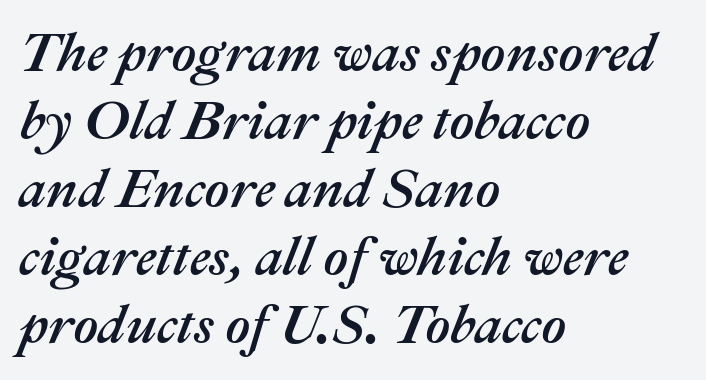
Q: Is the text italic (slanted)? A: Yes, it leans right by about 22 degrees.
Q: Is the text underlined? A: No.
Q: How is the paragraph aligned? A: Left-aligned.
Q: Is the spacing between letters normal or unusually wide? A: Normal.
Q: Is the spacing between lines tight, normal or loose? A: Normal.
Q: Width (condensed, normal, or wide)? A: Normal.
Q: Stroke contrast? A: Medium.
Q: x-height? A: Medium.
Q: Monospaced? A: No.
